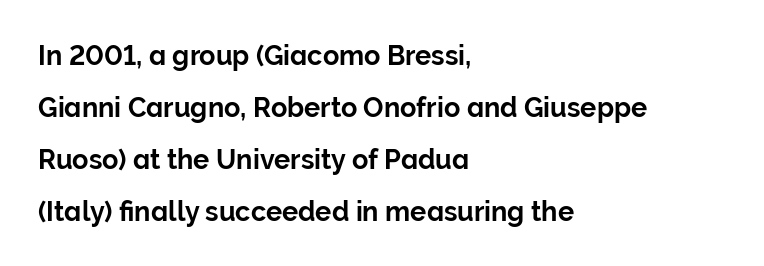
{"italic": "no", "underline": "no", "align": "left", "line_spacing": "loose", "line_spacing_ratio": 1.92, "letter_spacing": "normal", "letter_spacing_em": 0.0, "glyph_px": 27}
